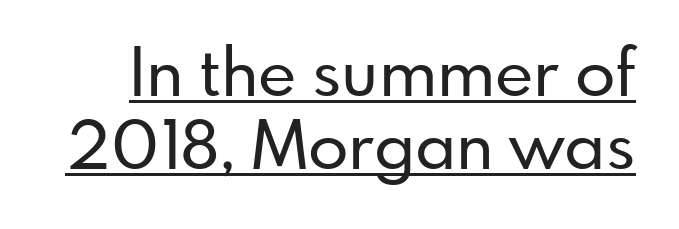
The image shows 66 px sans-serif type, upright; set tight line spacing (1.1x), normal letter spacing, underlined; low stroke contrast and a small x-height.
